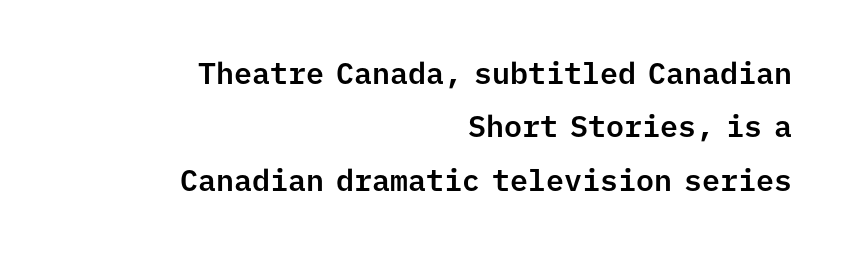
Q: Is the text italic (slanted)? A: No, it is upright.
Q: Is the typeface a serif or a sans-serif typeface? A: Sans-serif.
Q: Is the text underlined? A: No.
Q: How is the paragraph aligned? A: Right-aligned.
Q: Is the spacing between letters normal or unusually wide? A: Normal.
Q: Width (condensed, normal, or wide)? A: Normal.
Q: Stroke contrast? A: Low.
Q: x-height? A: Medium.
Q: Monospaced? A: Yes.
